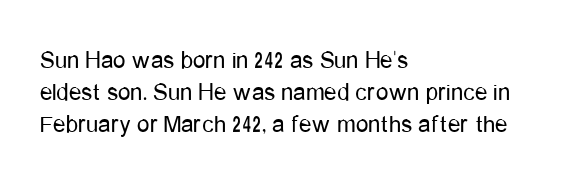
These lines keep a tight, regular rhythm from letter to letter. This sample is left-justified, so line endings fall wherever the words run out. The space between consecutive lines is moderate. Do the letters lean? They stand straight. The passage shown is not underscored anywhere. Stems and bowls with no extra thickness — not bold.
